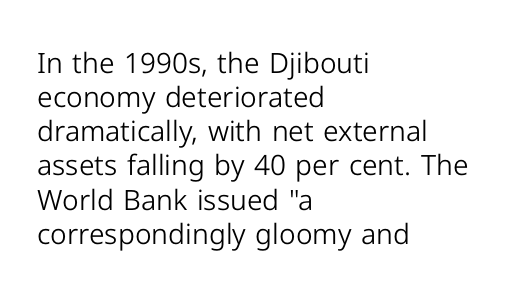
Bold? No — there's no thickening of the strokes. Proportional: the letters do not fall into vertical columns. Quick note: underline off. Nothing unusual about the tracking: characters are spaced as the font intends. Nope, not italic — everything's standing straight.
